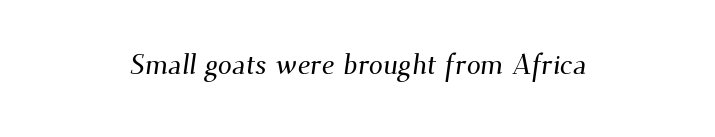
The gaps between neighbouring characters are ordinary and unremarkable. The face used here is seriffed, in the tradition of book romans. Do the characters align in a grid? No, the font is proportional. Decoration check: the copy has no underline.
